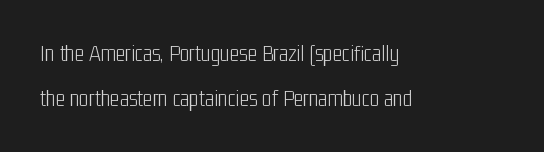
Letters rest on an invisible, unmarked baseline. Does the leading feel generous? Absolutely, it's lavish. This sample uses an upright cut, with every glyph sitting square on the baseline. In CSS terms this would be text-align: left. Think standard paragraph weight, or any step lighter than that. Letter spacing: default.
